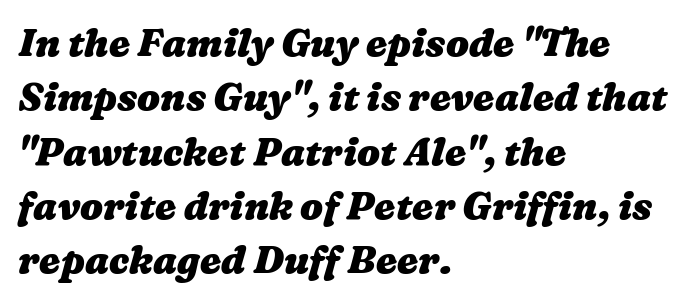
The image shows 38 px heavy, wide type; set left-aligned, normal line spacing (1.43x), normal letter spacing, not underlined; medium stroke contrast and a medium x-height.
